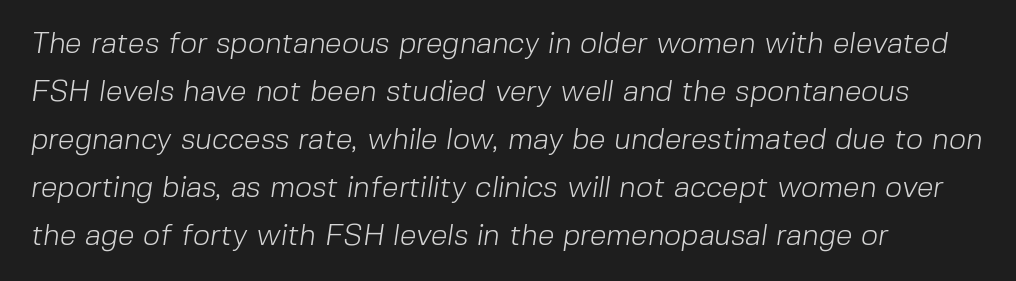
Rule under the text: the space is simply empty. The letters advance in unequal steps, a hallmark of proportional type. Horizontal alignment here is leftward, the default for most running prose. The line texture is even and compact thanks to regular tracking. The passage shown is typeset with a sans-serif family.
